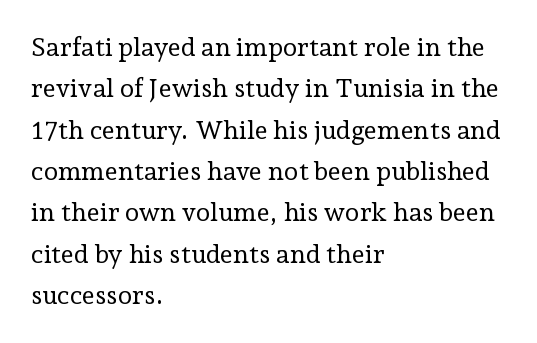
Q: Is the text bold? A: No.
Q: Is the text italic (slanted)? A: No, it is upright.
Q: Is the text underlined? A: No.
Q: How is the paragraph aligned? A: Left-aligned.
Q: Is the spacing between letters normal or unusually wide? A: Normal.
Q: Is the spacing between lines tight, normal or loose? A: Normal.
